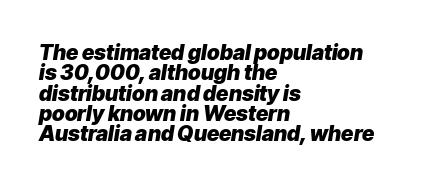
{"italic": "yes", "lean": "right", "slant_degrees": 9, "bold": "yes", "underline": "no", "align": "left", "line_spacing": "tight", "line_spacing_ratio": 0.97, "letter_spacing": "normal", "letter_spacing_em": 0.0, "glyph_px": 21}
